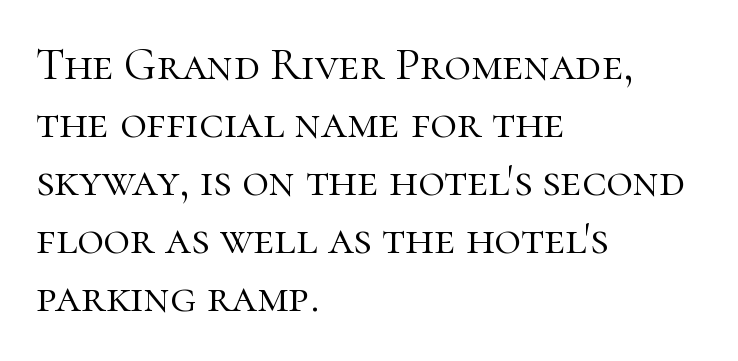
Reading down the block, your eye returns to a fixed left position each line. Anything drawn beneath the words? Only blank space. What stands out about the letter spacing? Nothing — it is the standard amount. This is not heavy type; no bold has been used.
